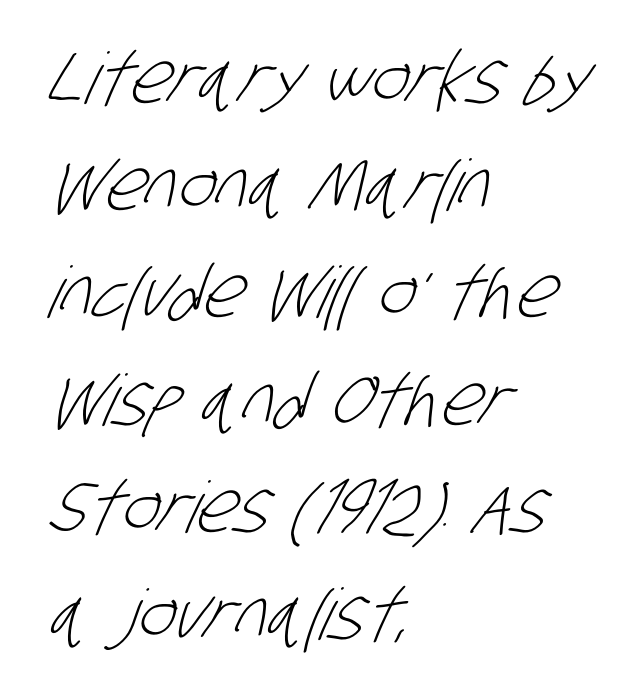
Q: Is the text bold? A: No.
Q: Is the typeface a serif or a sans-serif typeface? A: Sans-serif.
Q: Is the text underlined? A: No.
Q: How is the paragraph aligned? A: Left-aligned.
Q: Is the spacing between letters normal or unusually wide? A: Normal.
Q: Is the spacing between lines tight, normal or loose? A: Normal.
Q: Width (condensed, normal, or wide)? A: Condensed.
Q: Stroke contrast? A: Low.
Q: x-height? A: Large.
Q: Monospaced? A: No.
